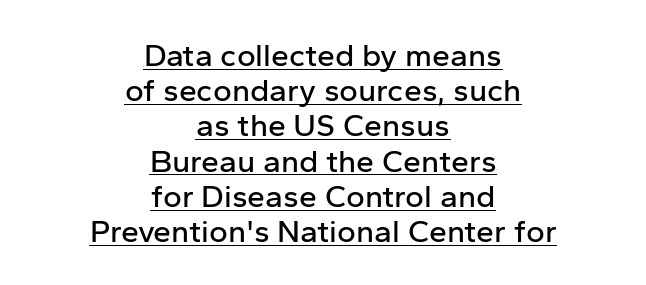
Q: Is the text italic (slanted)? A: No, it is upright.
Q: Is the typeface a serif or a sans-serif typeface? A: Sans-serif.
Q: Is the text underlined? A: Yes.
Q: How is the paragraph aligned? A: Centered.
Q: Is the spacing between letters normal or unusually wide? A: Normal.
Q: Is the spacing between lines tight, normal or loose? A: Tight.
Q: Width (condensed, normal, or wide)? A: Normal.
Q: Stroke contrast? A: Low.
Q: x-height? A: Medium.
Q: Monospaced? A: No.
